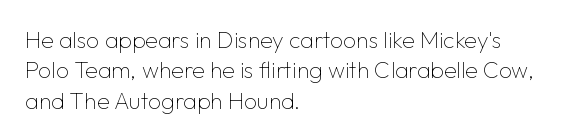
{"italic": "no", "bold": "no", "underline": "no", "align": "left", "line_spacing": "normal", "line_spacing_ratio": 1.32, "letter_spacing": "normal", "letter_spacing_em": 0.0, "glyph_px": 23}
